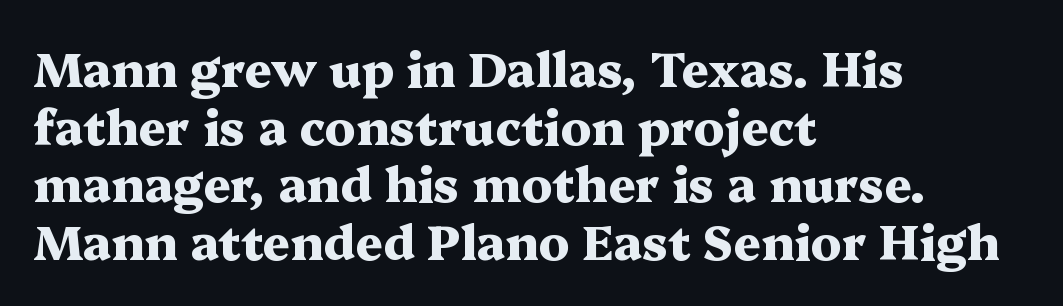
Q: Is the text bold? A: Yes.
Q: Is the text italic (slanted)? A: No, it is upright.
Q: Is the typeface a serif or a sans-serif typeface? A: Serif.
Q: Is the text underlined? A: No.
Q: How is the paragraph aligned? A: Left-aligned.
Q: Is the spacing between letters normal or unusually wide? A: Normal.
Q: Width (condensed, normal, or wide)? A: Wide.
Q: Stroke contrast? A: Medium.
Q: x-height? A: Medium.
Q: Monospaced? A: No.
